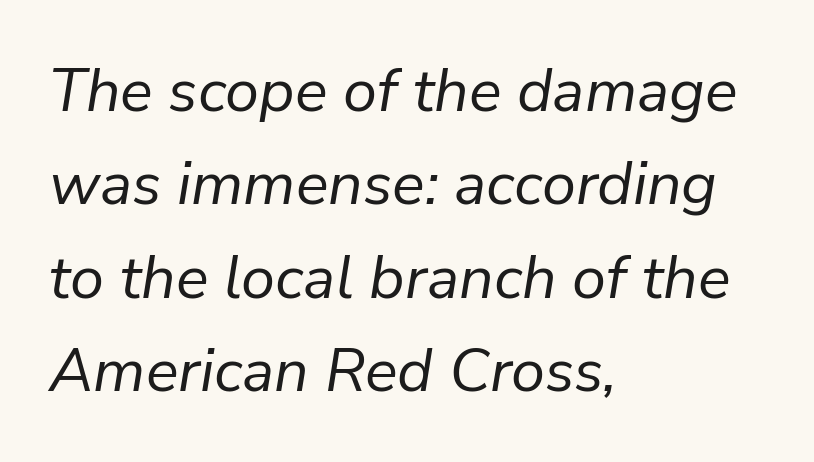
Students, observe: this is what conventionally led text looks like. Teacher's note: observe the even left margin — that is flush-left alignment. The strokes carry an ordinary text weight at most. The lettering tilts uniformly, giving the passage an italic look. Each letter keeps its own natural width here, so spacing adapts to shape.
